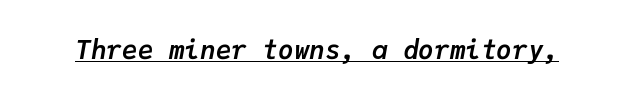
Q: Is the text bold? A: Yes.
Q: Is the text italic (slanted)? A: Yes, it leans right by about 9 degrees.
Q: Is the text underlined? A: Yes.
Q: Is the spacing between letters normal or unusually wide? A: Normal.
